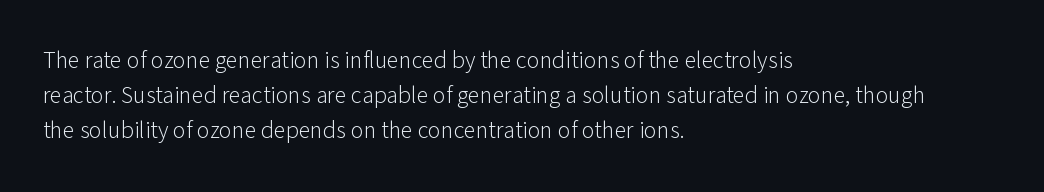
Q: Is the text bold? A: No.
Q: Is the text italic (slanted)? A: No, it is upright.
Q: Is the text underlined? A: No.
Q: How is the paragraph aligned? A: Left-aligned.
Q: Is the spacing between letters normal or unusually wide? A: Normal.
Q: Is the spacing between lines tight, normal or loose? A: Normal.
